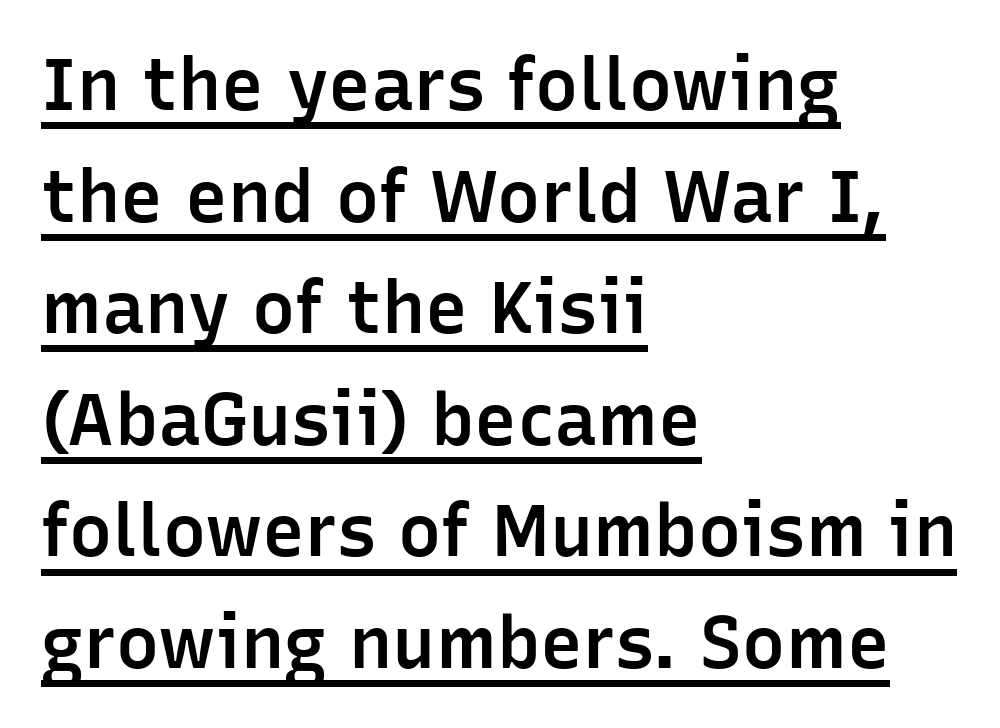
Q: Is the text bold? A: Semi-bold.
Q: Is the text italic (slanted)? A: No, it is upright.
Q: Is the typeface a serif or a sans-serif typeface? A: Sans-serif.
Q: Is the text underlined? A: Yes.
Q: How is the paragraph aligned? A: Left-aligned.
Q: Is the spacing between letters normal or unusually wide? A: Normal.
Q: Is the spacing between lines tight, normal or loose? A: Normal.
Q: Width (condensed, normal, or wide)? A: Normal.
Q: Stroke contrast? A: Low.
Q: x-height? A: Medium.
Q: Monospaced? A: No.
